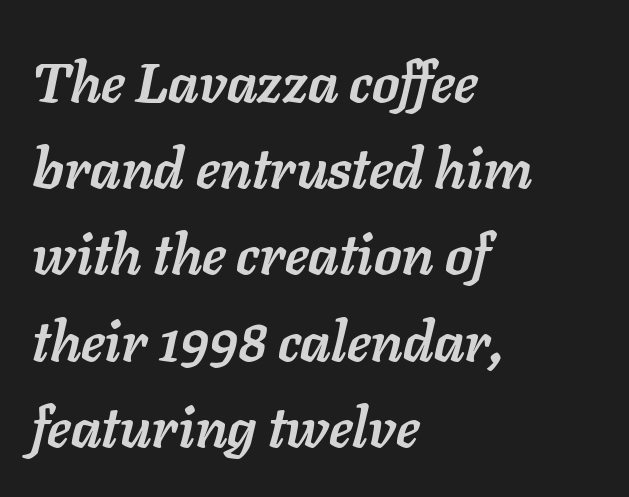
Q: Is the text bold? A: Yes.
Q: Is the text italic (slanted)? A: Yes, it leans right by about 11 degrees.
Q: Is the text underlined? A: No.
Q: How is the paragraph aligned? A: Left-aligned.
Q: Is the spacing between letters normal or unusually wide? A: Normal.
Q: Is the spacing between lines tight, normal or loose? A: Normal.
Q: Width (condensed, normal, or wide)? A: Normal.
Q: Stroke contrast? A: Low.
Q: x-height? A: Medium.
Q: Monospaced? A: No.
